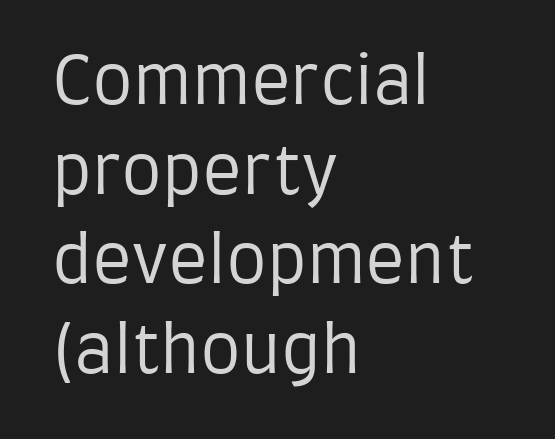
The image shows 65 px regular-weight, condensed sans-serif type, upright; set left-aligned, normal line spacing (1.38x), normal letter spacing, not underlined; low stroke contrast and a large x-height.
